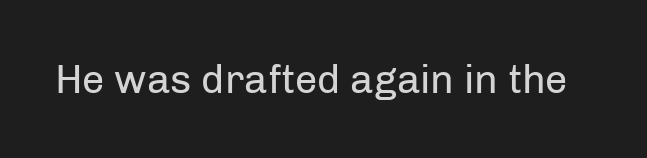
Q: Is the text bold? A: No.
Q: Is the text italic (slanted)? A: No, it is upright.
Q: Is the typeface a serif or a sans-serif typeface? A: Sans-serif.
Q: Is the text underlined? A: No.
Q: Is the spacing between letters normal or unusually wide? A: Normal.
Q: Width (condensed, normal, or wide)? A: Normal.
Q: Stroke contrast? A: Low.
Q: x-height? A: Medium.
Q: Monospaced? A: No.
